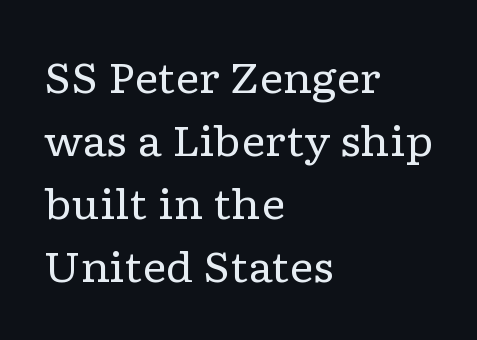
Q: Is the text bold? A: No.
Q: Is the text italic (slanted)? A: No, it is upright.
Q: Is the typeface a serif or a sans-serif typeface? A: Serif.
Q: Is the text underlined? A: No.
Q: How is the paragraph aligned? A: Left-aligned.
Q: Is the spacing between letters normal or unusually wide? A: Normal.
Q: Is the spacing between lines tight, normal or loose? A: Normal.
Q: Width (condensed, normal, or wide)? A: Wide.
Q: Stroke contrast? A: Low.
Q: x-height? A: Medium.
Q: Monospaced? A: No.
